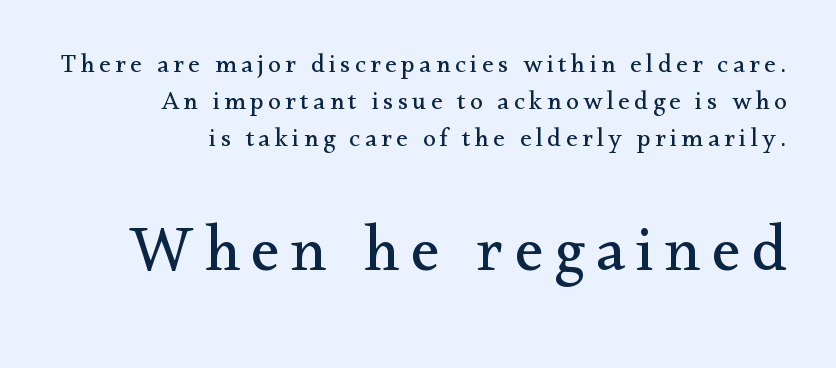
Q: Is the text bold? A: No.
Q: Is the text italic (slanted)? A: No, it is upright.
Q: Is the typeface a serif or a sans-serif typeface? A: Serif.
Q: Is the text underlined? A: No.
Q: How is the paragraph aligned? A: Right-aligned.
Q: Is the spacing between lines tight, normal or loose? A: Normal.
Q: Which block of text is set in a larger size, the first (top) or the second (bottom)? A: The second (bottom) one.
Q: Width (condensed, normal, or wide)? A: Normal.
Q: Stroke contrast? A: Medium.
Q: x-height? A: Small.
Q: Monospaced? A: No.
